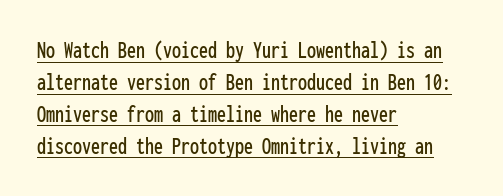
Q: Is the text italic (slanted)? A: No, it is upright.
Q: Is the text underlined? A: Yes.
Q: How is the paragraph aligned? A: Left-aligned.
Q: Is the spacing between letters normal or unusually wide? A: Normal.
Q: Is the spacing between lines tight, normal or loose? A: Normal.
